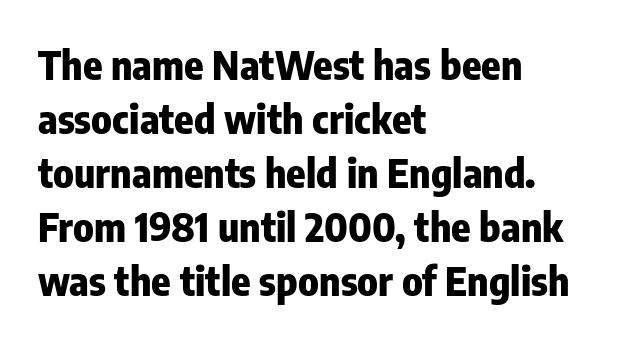
Posture: upright roman. Is this a fixed-width face? No — the glyphs have proportional, varying widths. Letters rest on an invisible, unmarked baseline. Is there much room between lines? A standard amount, neither cramped nor airy. Nope, no serifs anywhere on these letters.
